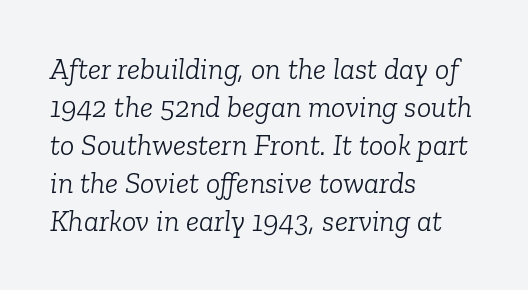
Spacing between characters is what you'd get straight out of the box. If you drew a line through each stem, it would be angled. Weight class: somewhere from thin through regular. This is serif lettering, the kind often seen in printed books. Short and long lines alike share a common starting point at left. Leading matches the norm, producing a regular column.
